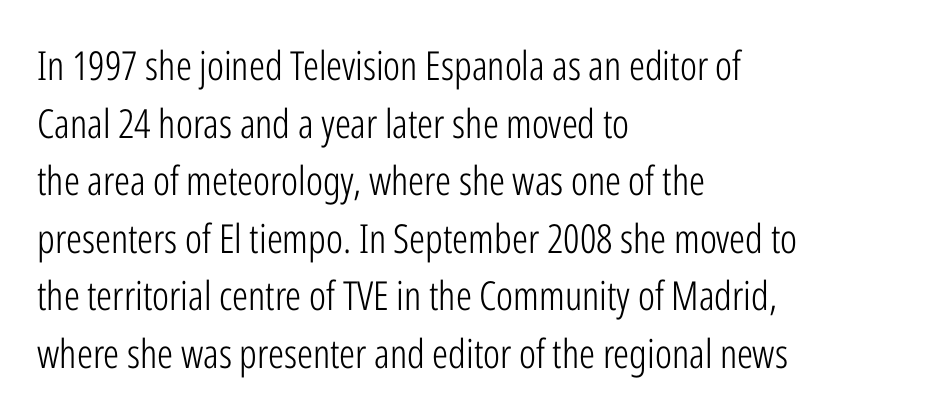
{"serif": "no", "italic": "no", "bold": "no", "weight": "light", "width": "condensed", "stroke_contrast": "low", "x_height": "medium", "monospaced": "no", "underline": "no", "align": "left", "line_spacing": "normal", "line_spacing_ratio": 1.44, "letter_spacing": "normal", "letter_spacing_em": 0.0, "glyph_px": 40}
